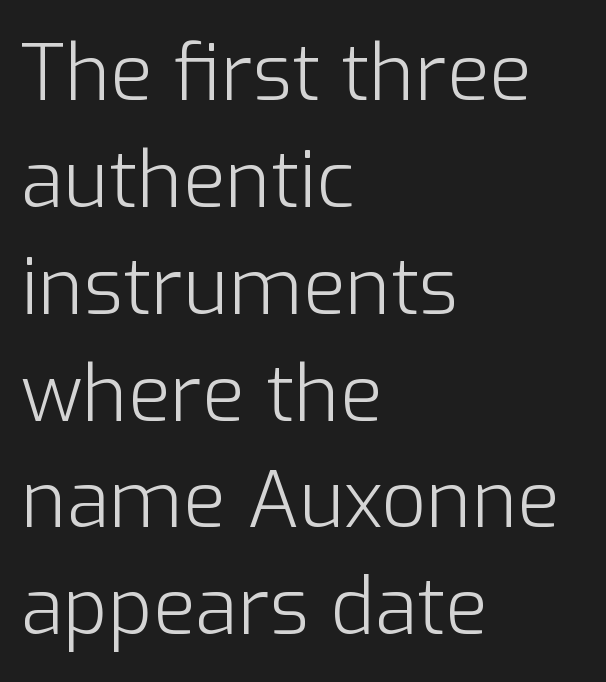
The image shows 78 px light sans-serif type, upright; set left-aligned, normal line spacing (1.37x), normal letter spacing, not underlined; low stroke contrast and a medium x-height.
